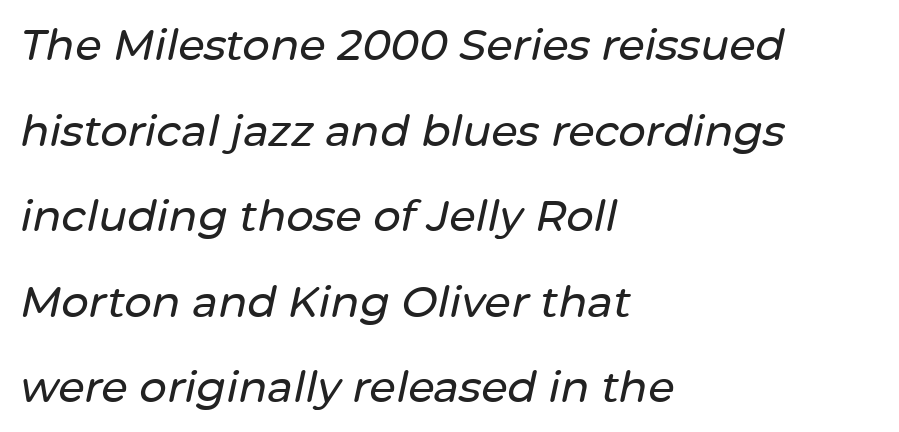
A typesetter would call this proportional, since set widths differ per character. The strip under each line holds only bare page. Rendered with sloped, italic letterforms. A great deal of white space separates one row of letters from the next.
